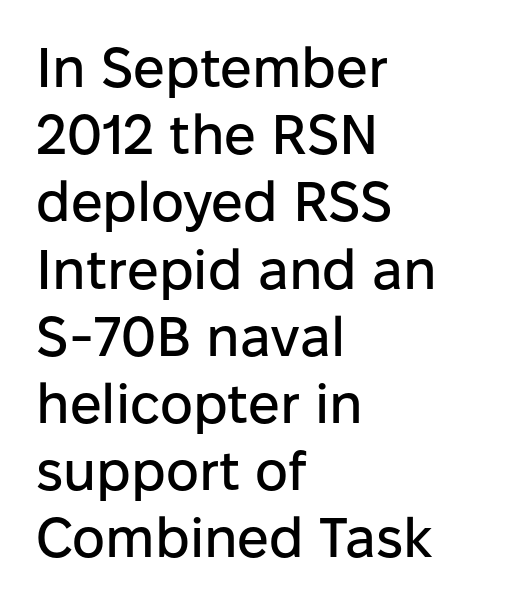
{"serif": "no", "italic": "no", "width": "normal", "stroke_contrast": "low", "x_height": "medium", "monospaced": "no", "underline": "no", "align": "left", "line_spacing_ratio": 1.2, "letter_spacing": "normal", "letter_spacing_em": 0.0, "glyph_px": 56}
